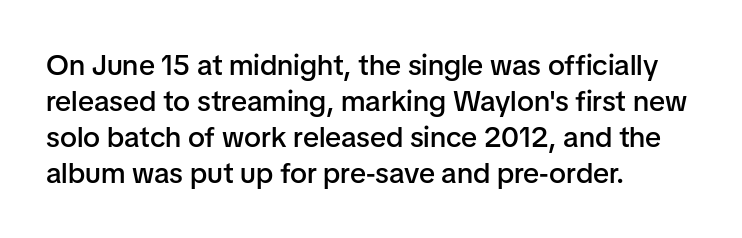
In terms of weight, the rendering is demibold, just under bold. A classic flush-left, rag-right setting is used for this passage. You can tell from the bare stems that sans-serif type was used. Designer's note — italics off, roman on. Each letter keeps its own natural width here, so spacing adapts to shape.
